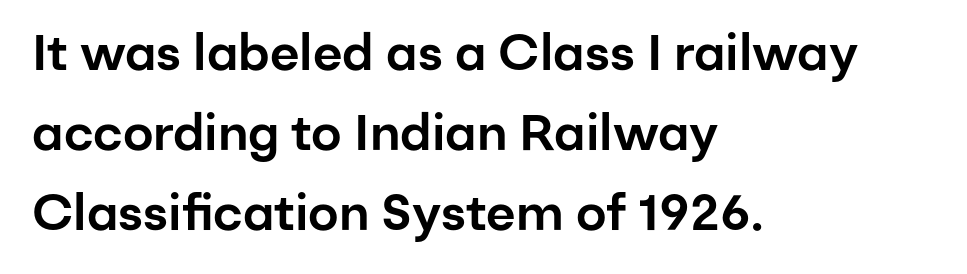
Q: Is the text italic (slanted)? A: No, it is upright.
Q: Is the typeface a serif or a sans-serif typeface? A: Sans-serif.
Q: Is the text underlined? A: No.
Q: How is the paragraph aligned? A: Left-aligned.
Q: Is the spacing between letters normal or unusually wide? A: Normal.
Q: Is the spacing between lines tight, normal or loose? A: Normal.
Q: Width (condensed, normal, or wide)? A: Normal.
Q: Stroke contrast? A: Low.
Q: x-height? A: Medium.
Q: Monospaced? A: No.
